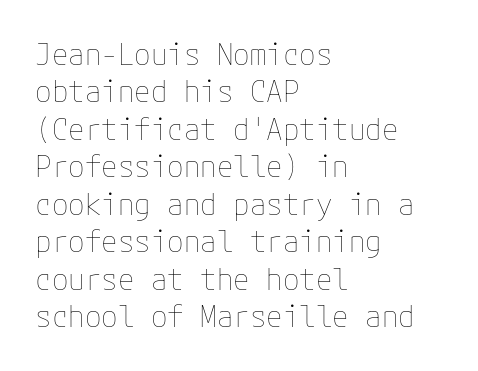
Q: Is the text bold? A: No.
Q: Is the text italic (slanted)? A: No, it is upright.
Q: Is the text underlined? A: No.
Q: How is the paragraph aligned? A: Left-aligned.
Q: Is the spacing between letters normal or unusually wide? A: Normal.
Q: Is the spacing between lines tight, normal or loose? A: Normal.
Q: Width (condensed, normal, or wide)? A: Normal.
Q: Stroke contrast? A: Low.
Q: x-height? A: Medium.
